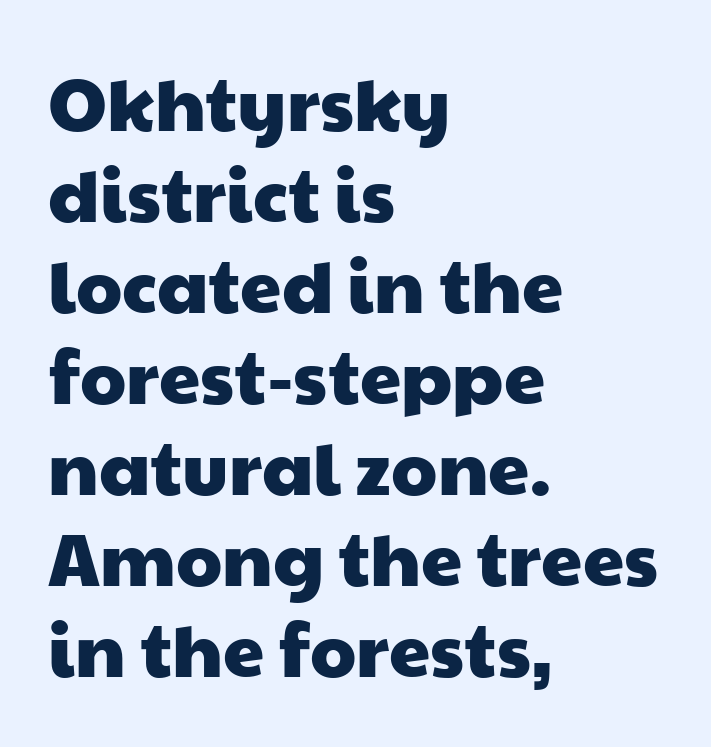
Observe the ordinary spacing: letters are neighbours, not strangers. These lines are rendered in a variable-pitch font. Plain, unruled lines of type. The face used here is a sans, in the tradition of grotesques and geometrics. If you drew a ruler down the left edge, every line would touch it.
